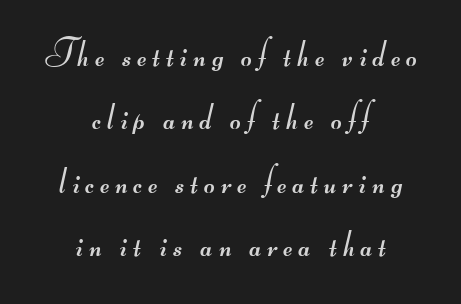
Compared with a typical body face, this is equally light or lighter still. Looks like regular typesetting: each glyph gets only the width it needs. The area under the type is left untouched. Visually the block forms a symmetrical silhouette, jagged on both flanks. The passage shown is typeset with a sans-serif family.
